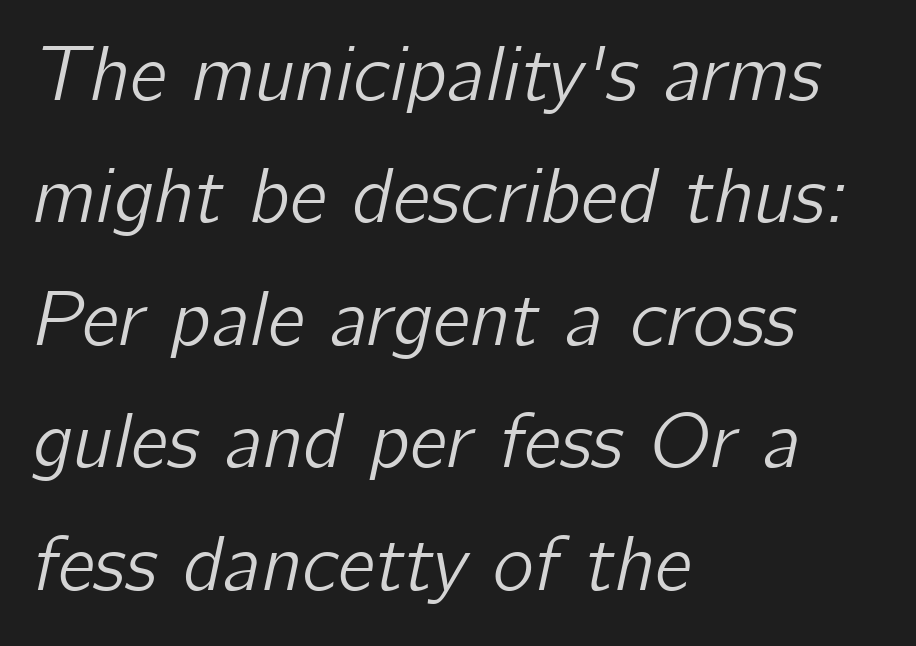
Q: Is the text italic (slanted)? A: Yes, it leans right by about 12 degrees.
Q: Is the text underlined? A: No.
Q: How is the paragraph aligned? A: Left-aligned.
Q: Is the spacing between letters normal or unusually wide? A: Normal.
Q: Is the spacing between lines tight, normal or loose? A: Normal.
Q: Width (condensed, normal, or wide)? A: Normal.
Q: Stroke contrast? A: Low.
Q: x-height? A: Medium.
Q: Monospaced? A: No.
